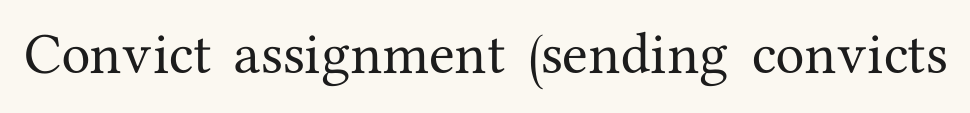
Decoration check: the copy has no underline. Caption: standard tracking, unaltered. The letters stand upright; this is a roman face. Spacing verdict: proportional, widths tailored to each character. The text was rendered using a seriffed face with decorative stroke endings.
